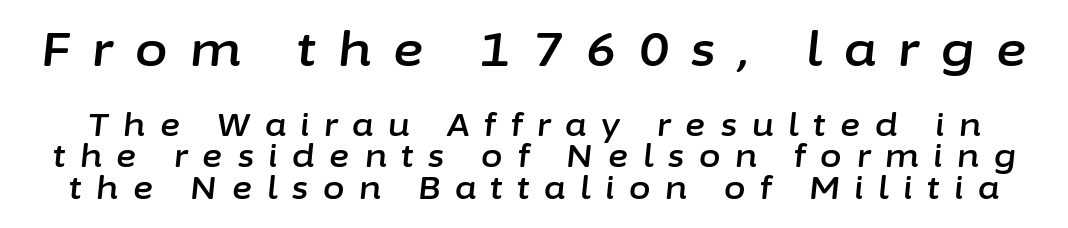
Q: Is the text italic (slanted)? A: Yes, it leans right by about 6 degrees.
Q: Is the text underlined? A: No.
Q: Is the spacing between letters normal or unusually wide? A: Unusually wide.
Q: Is the spacing between lines tight, normal or loose? A: Tight.
Q: Which block of text is set in a larger size, the first (top) or the second (bottom)? A: The first (top) one.
Q: Width (condensed, normal, or wide)? A: Normal.
Q: Stroke contrast? A: Low.
Q: x-height? A: Medium.
Q: Monospaced? A: No.
